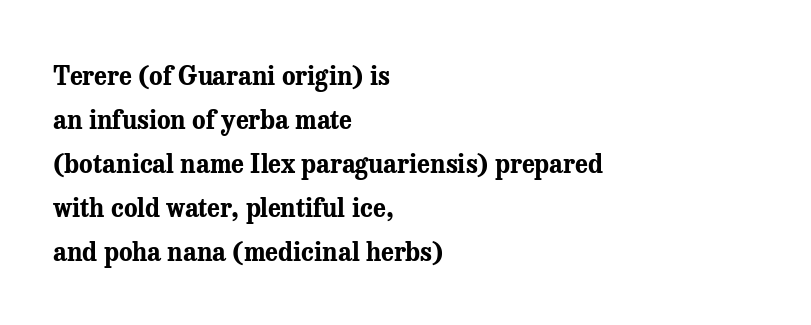
Q: Is the text bold? A: Yes.
Q: Is the text italic (slanted)? A: No, it is upright.
Q: Is the text underlined? A: No.
Q: How is the paragraph aligned? A: Left-aligned.
Q: Is the spacing between letters normal or unusually wide? A: Normal.
